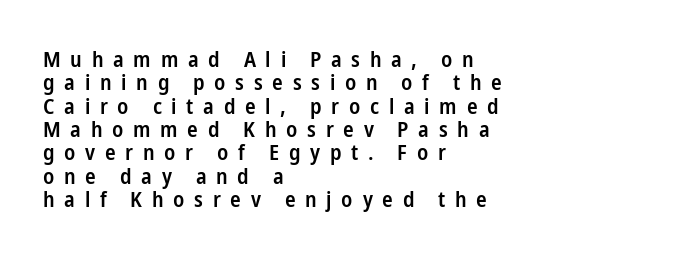
Observe the wide spacing: letters keep a clear distance from each other. The text block is weighted toward the left margin, trailing off unevenly rightward. Clear beneath every line of the passage. On the weight axis this lands at semibold, roughly 600. Very little white space separates one row of letters from the next. The letters stand straight up with perfectly vertical stems.
